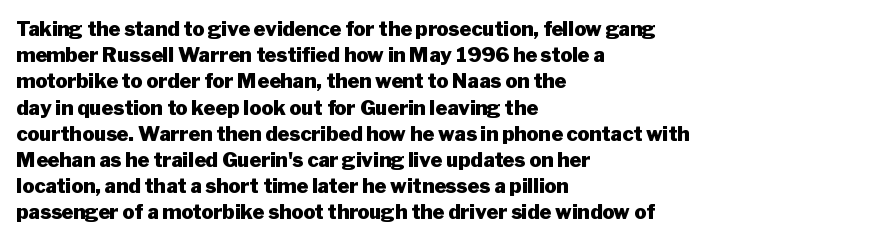
Leftover space on each line is placed entirely after the last word. Honestly, the row spacing looks completely unremarkable. This sample uses an upright cut, with every glyph sitting square on the baseline. A typesetter would call this zero additional tracking. Check the space under the baseline: it is left empty.
